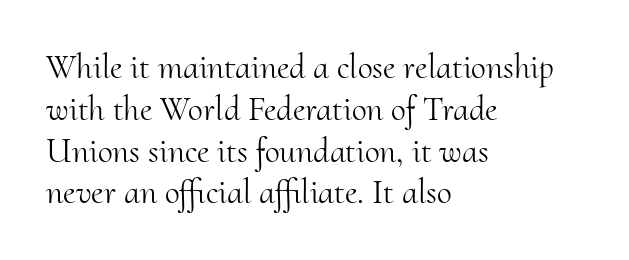
Caption: multi-line text, flush left, ragged right. Each letter keeps its own natural width here, so spacing adapts to shape. The string is rendered with underlining switched off. The characters display serif detailing at their extremities.
